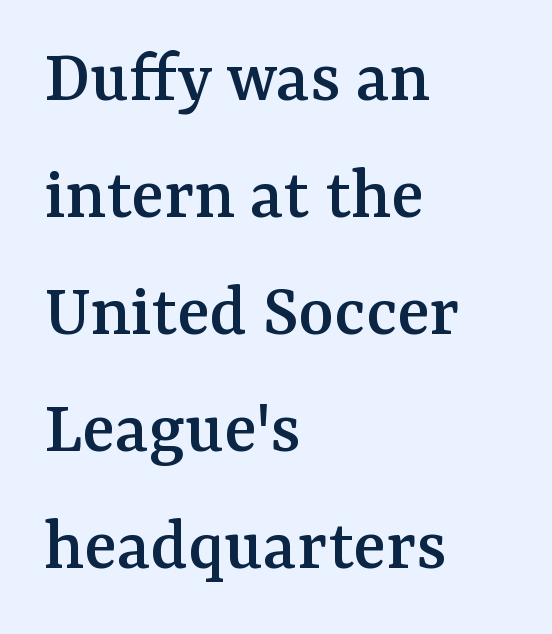
Q: Is the text italic (slanted)? A: No, it is upright.
Q: Is the typeface a serif or a sans-serif typeface? A: Serif.
Q: Is the text underlined? A: No.
Q: How is the paragraph aligned? A: Left-aligned.
Q: Is the spacing between letters normal or unusually wide? A: Normal.
Q: Is the spacing between lines tight, normal or loose? A: Normal.
Q: Width (condensed, normal, or wide)? A: Normal.
Q: Stroke contrast? A: Medium.
Q: x-height? A: Medium.
Q: Monospaced? A: No.
